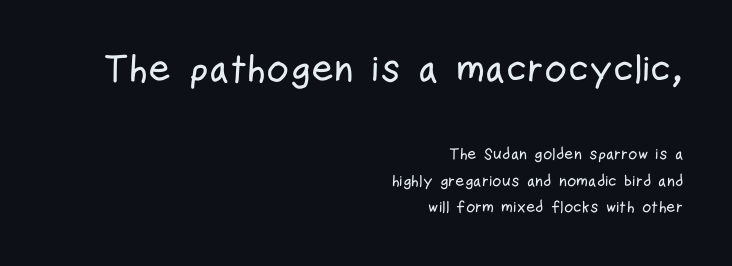
The image shows 39 px condensed sans-serif type, upright; set right-aligned, normal line spacing (1.68x), normal letter spacing, not underlined; the first (top) block is 2.44x larger; low stroke contrast and a medium x-height.
